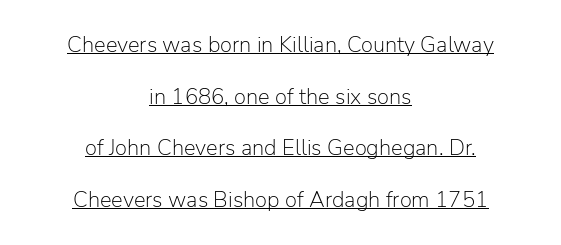
If you measured baseline to baseline, you'd find a long distance. One-word summary of the alignment: center. Think standard paragraph weight, or any step lighter than that. The tracking reads as untouched default to a designer's eye. This is the regular roman posture of the typeface.
